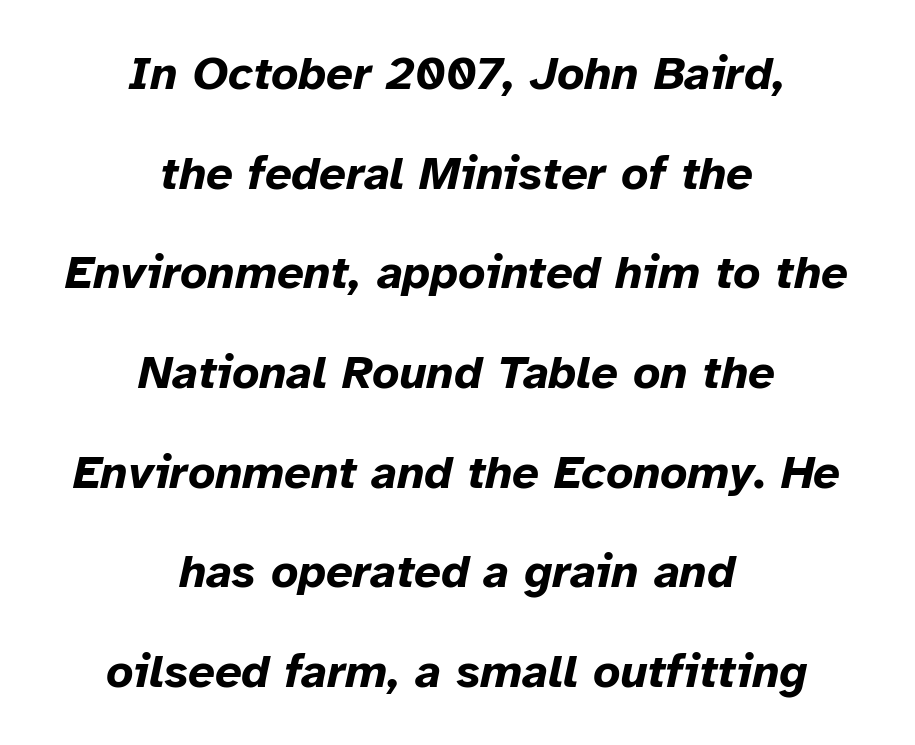
Q: Is the text bold? A: Yes.
Q: Is the text italic (slanted)? A: Yes, it leans right by about 12 degrees.
Q: Is the text underlined? A: No.
Q: How is the paragraph aligned? A: Centered.
Q: Is the spacing between letters normal or unusually wide? A: Normal.
Q: Is the spacing between lines tight, normal or loose? A: Loose.
Q: Width (condensed, normal, or wide)? A: Normal.
Q: Stroke contrast? A: Low.
Q: x-height? A: Medium.
Q: Monospaced? A: No.
